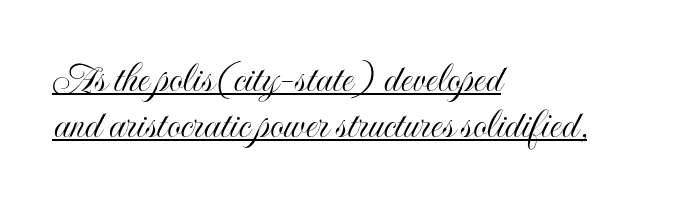
Standard letterfit; no display-style spreading of the glyphs. Spacing verdict: proportional, widths tailored to each character. These lines huddle together more closely than default settings would place them. These characters rest on top of a visible drawn line.
